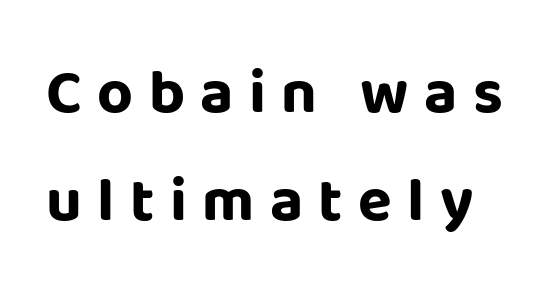
The image shows 62 px bold sans-serif type, upright; set line spacing 1.75x, unusually wide letter spacing (+0.25 em), not underlined; low stroke contrast and a large x-height.
